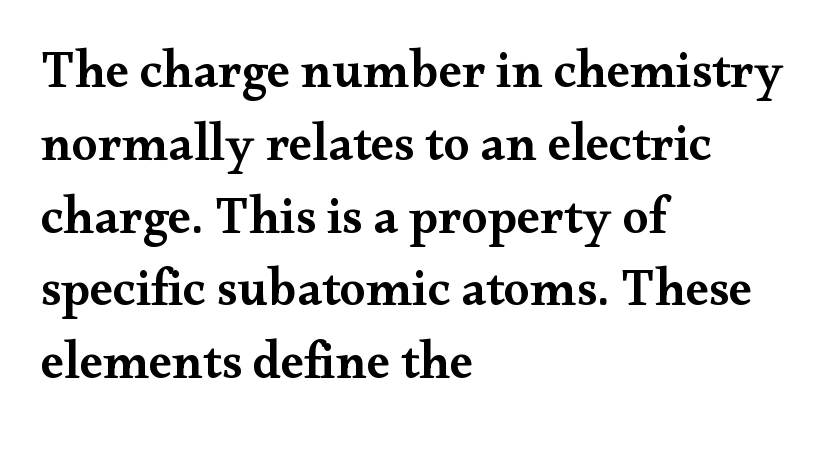
The image shows 52 px semibold, wide serif type, upright; set left-aligned, normal line spacing (1.4x), normal letter spacing, not underlined; medium stroke contrast and a small x-height.
